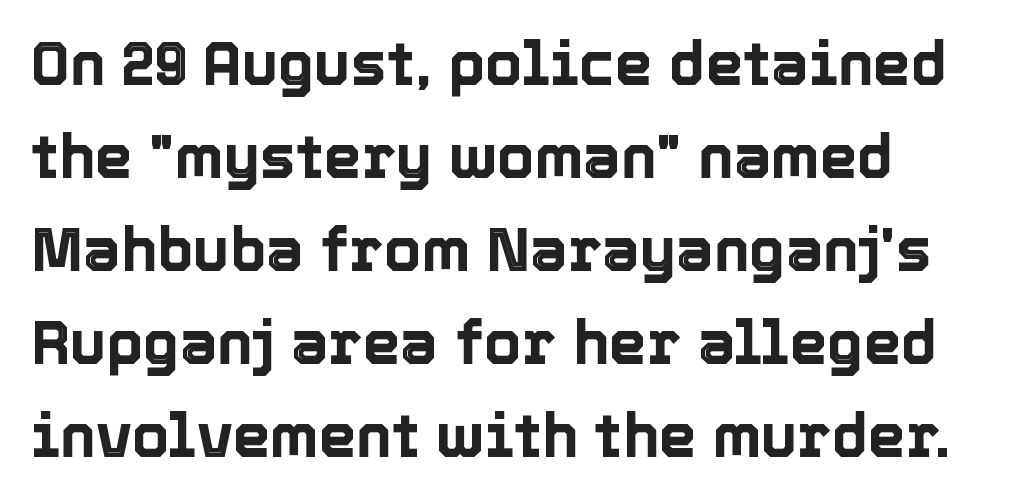
Q: Is the text italic (slanted)? A: No, it is upright.
Q: Is the text underlined? A: No.
Q: How is the paragraph aligned? A: Left-aligned.
Q: Is the spacing between letters normal or unusually wide? A: Normal.
Q: Is the spacing between lines tight, normal or loose? A: Normal.
Q: Width (condensed, normal, or wide)? A: Normal.
Q: x-height? A: Medium.
Q: Monospaced? A: No.
